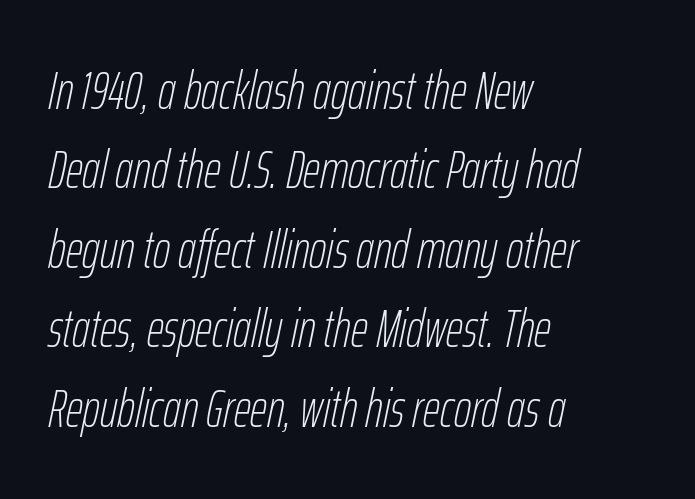
{"italic": "yes", "lean": "right", "slant_degrees": 12, "bold": "no", "weight": "thin", "width": "condensed", "stroke_contrast": "low", "x_height": "medium", "monospaced": "no", "underline": "no", "align": "left", "line_spacing": "normal", "line_spacing_ratio": 1.5, "letter_spacing": "normal", "letter_spacing_em": 0.0, "glyph_px": 53}
